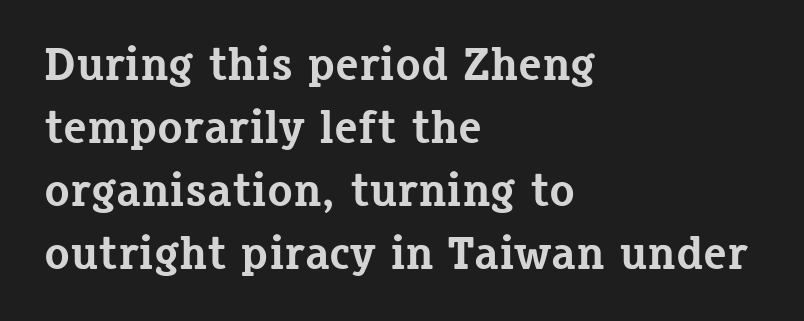
The image shows 47 px bold serif type, upright; set left-aligned, normal line spacing (1.34x), normal letter spacing, not underlined; low stroke contrast and a medium x-height.
